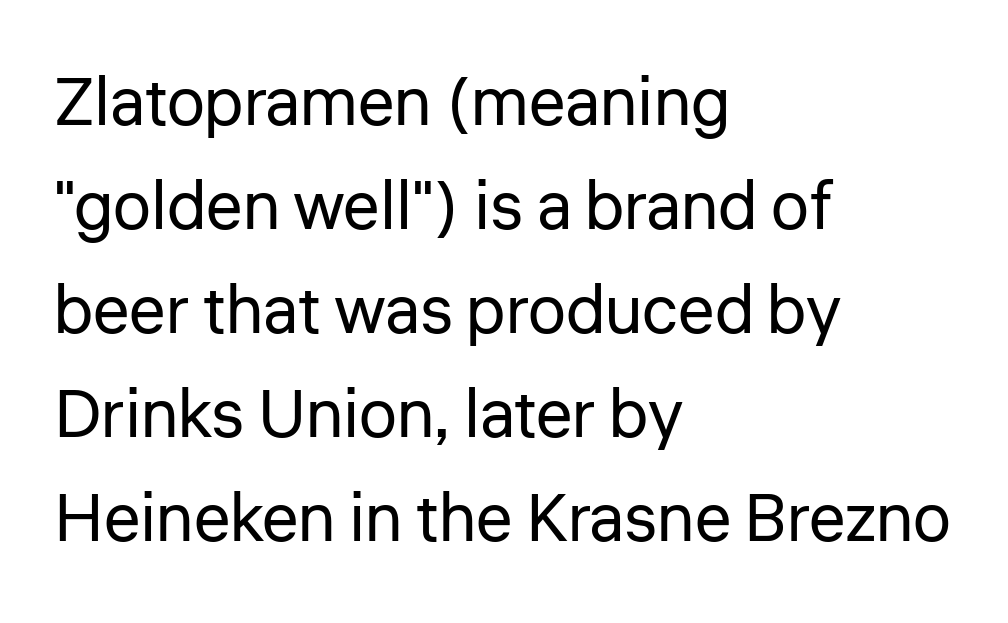
Q: Is the text bold? A: No.
Q: Is the text italic (slanted)? A: No, it is upright.
Q: Is the typeface a serif or a sans-serif typeface? A: Sans-serif.
Q: Is the text underlined? A: No.
Q: How is the paragraph aligned? A: Left-aligned.
Q: Is the spacing between letters normal or unusually wide? A: Normal.
Q: Is the spacing between lines tight, normal or loose? A: Normal.
Q: Width (condensed, normal, or wide)? A: Normal.
Q: Stroke contrast? A: Low.
Q: x-height? A: Medium.
Q: Monospaced? A: No.
